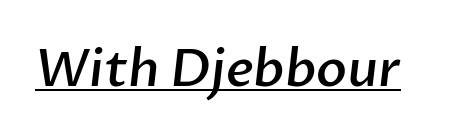
As a designer I'd log this as weight 600, semibold. Has an underline been added? It has. Typographically, this falls in the sans-serif category. This sample uses plain, unmodified letter spacing. Looks like regular typesetting: each glyph gets only the width it needs.
